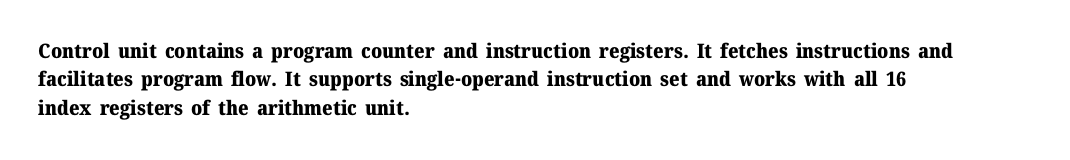
Has an underline been added? It has not. Here the glyphs are tracked normally, forming tight word shapes. Compared with typical paragraphs, the rows here are spaced about the same. The characters look thick and weighty, a clear bold.
